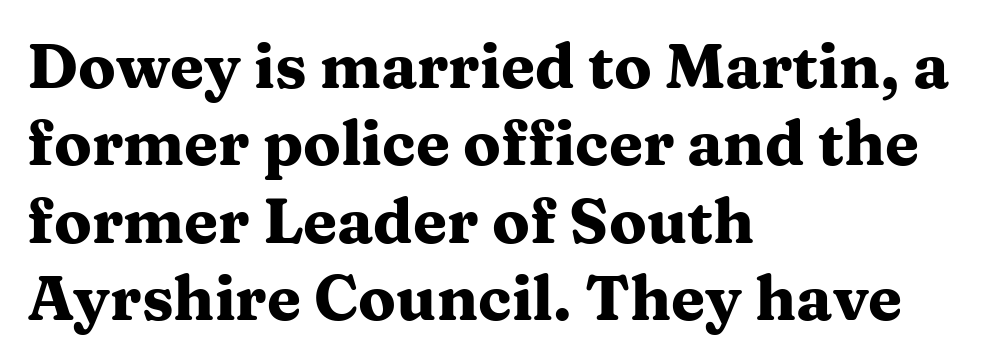
The designer left line spacing at the default. Nothing unusual about the tracking: characters are spaced as the font intends. As a designer I'd log this as weight 700, bold. Nobody drew a line under any word here. A typesetter would call this proportional, since set widths differ per character. Notice how the stems are strictly vertical — no italics here.
